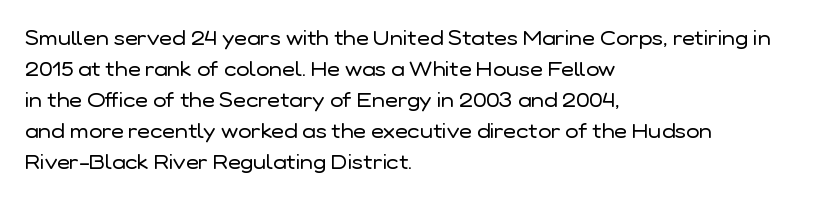
The face looks like a standard text weight, possibly lighter. The type is set solid horizontally, with unmodified tracking. The lettering stays uniformly vertical, giving the passage a roman look. Leading: standard. Casual observation: everything's shoved over to the left.
